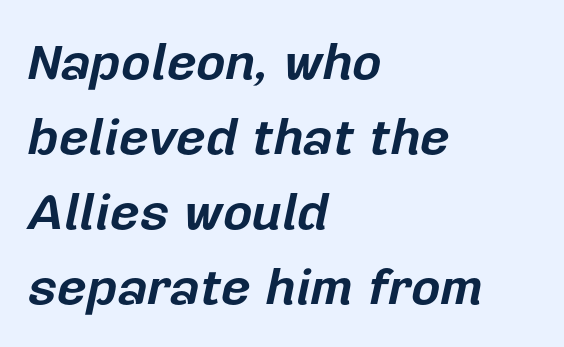
Q: Is the text bold? A: Yes.
Q: Is the text italic (slanted)? A: Yes, it leans right by about 12 degrees.
Q: Is the text underlined? A: No.
Q: How is the paragraph aligned? A: Left-aligned.
Q: Is the spacing between letters normal or unusually wide? A: Normal.
Q: Is the spacing between lines tight, normal or loose? A: Normal.
Q: Width (condensed, normal, or wide)? A: Normal.
Q: Stroke contrast? A: Low.
Q: x-height? A: Medium.
Q: Monospaced? A: No.
